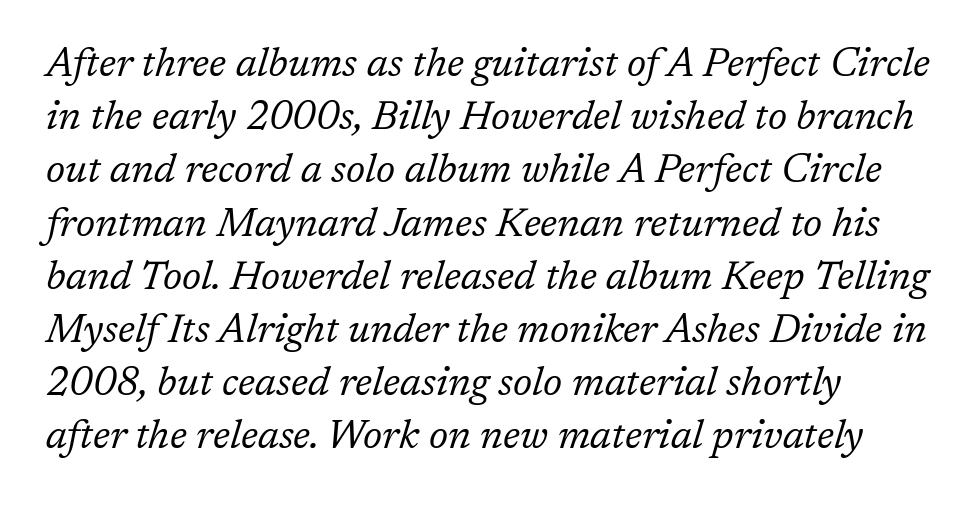
The image shows 40 px regular-weight serif type, italic (leaning right); set left-aligned, normal line spacing (1.33x), normal letter spacing, not underlined; low stroke contrast and a medium x-height.
